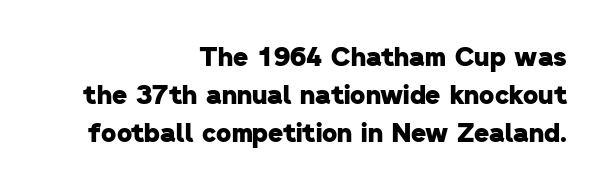
Observe the ordinary spacing: letters are neighbours, not strangers. The text block is weighted toward the right margin, trailing off unevenly leftward. Heavy-handed strokes throughout: this text is bold. Summary of vertical rhythm: regular, with standard interline spacing. Rule under the text: the space is simply empty.
